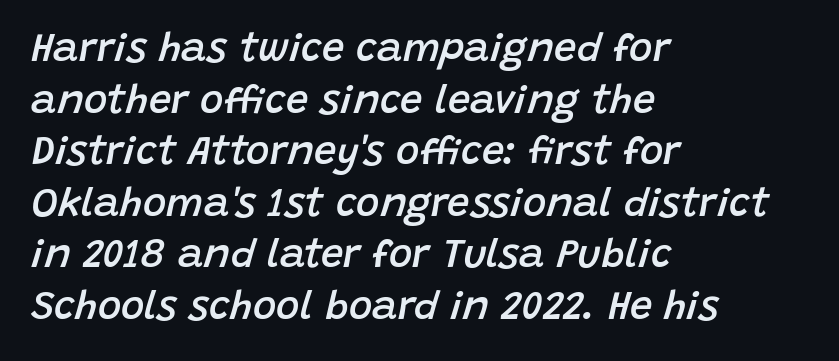
Q: Is the text bold? A: Semi-bold.
Q: Is the text italic (slanted)? A: Yes, it leans right by about 15 degrees.
Q: Is the text underlined? A: No.
Q: How is the paragraph aligned? A: Left-aligned.
Q: Is the spacing between letters normal or unusually wide? A: Normal.
Q: Is the spacing between lines tight, normal or loose? A: Normal.
Q: Width (condensed, normal, or wide)? A: Normal.
Q: Stroke contrast? A: Low.
Q: x-height? A: Large.
Q: Monospaced? A: No.
